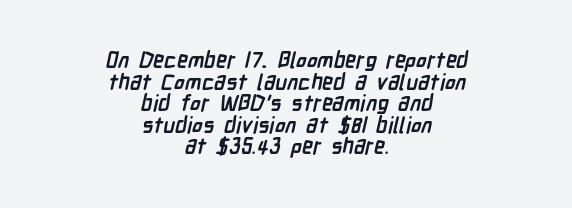
Q: Is the text bold? A: Yes.
Q: Is the text underlined? A: No.
Q: How is the paragraph aligned? A: Centered.
Q: Is the spacing between letters normal or unusually wide? A: Normal.
Q: Is the spacing between lines tight, normal or loose? A: Tight.
